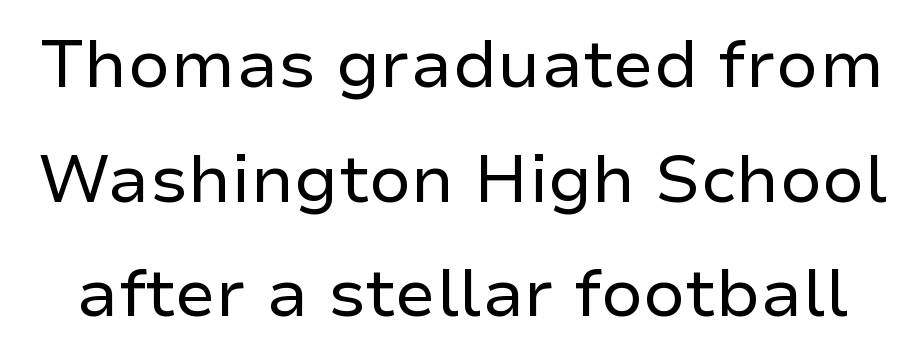
The image shows 67 px regular-weight sans-serif type, upright; set line spacing 1.71x, normal letter spacing, not underlined; low stroke contrast and a medium x-height.
